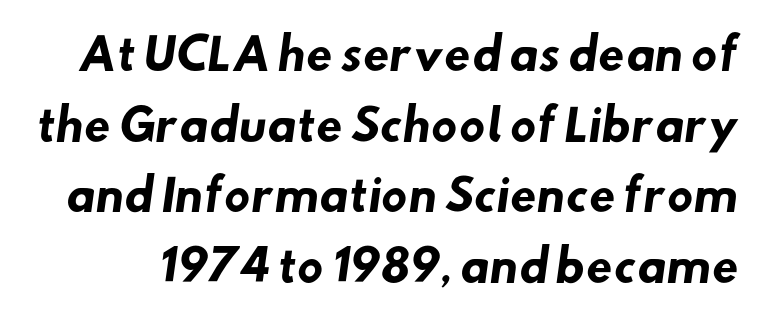
Q: Is the text bold? A: Yes.
Q: Is the typeface a serif or a sans-serif typeface? A: Sans-serif.
Q: Is the text underlined? A: No.
Q: Is the spacing between letters normal or unusually wide? A: Normal.
Q: Is the spacing between lines tight, normal or loose? A: Normal.
Q: Width (condensed, normal, or wide)? A: Normal.
Q: Stroke contrast? A: Low.
Q: x-height? A: Small.
Q: Monospaced? A: No.
